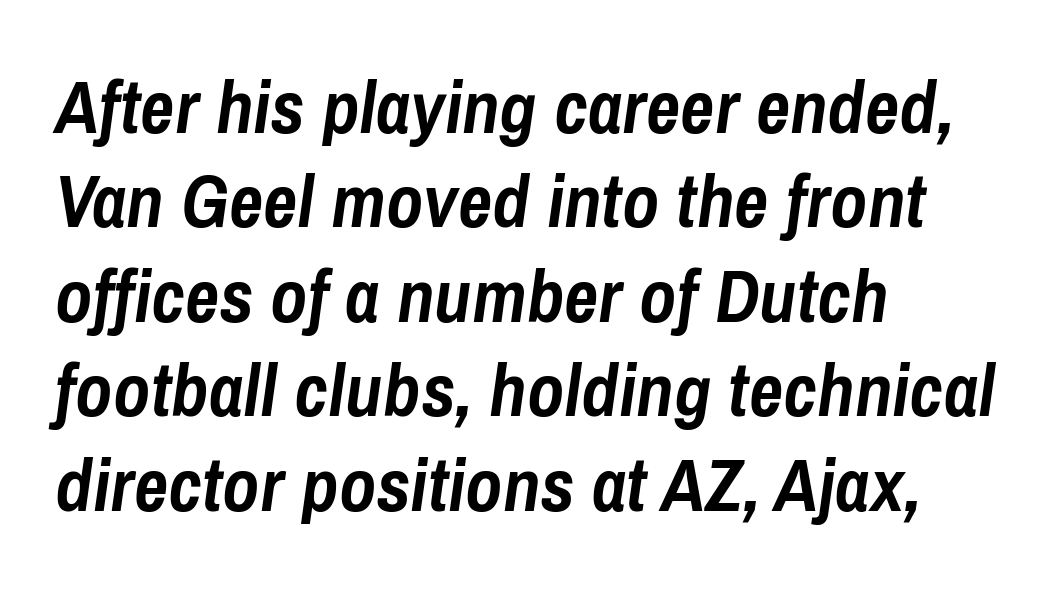
Q: Is the text bold? A: Yes.
Q: Is the text italic (slanted)? A: Yes, it leans right by about 8 degrees.
Q: Is the text underlined? A: No.
Q: How is the paragraph aligned? A: Left-aligned.
Q: Is the spacing between letters normal or unusually wide? A: Normal.
Q: Is the spacing between lines tight, normal or loose? A: Normal.
Q: Width (condensed, normal, or wide)? A: Condensed.
Q: Stroke contrast? A: Low.
Q: x-height? A: Medium.
Q: Monospaced? A: No.
